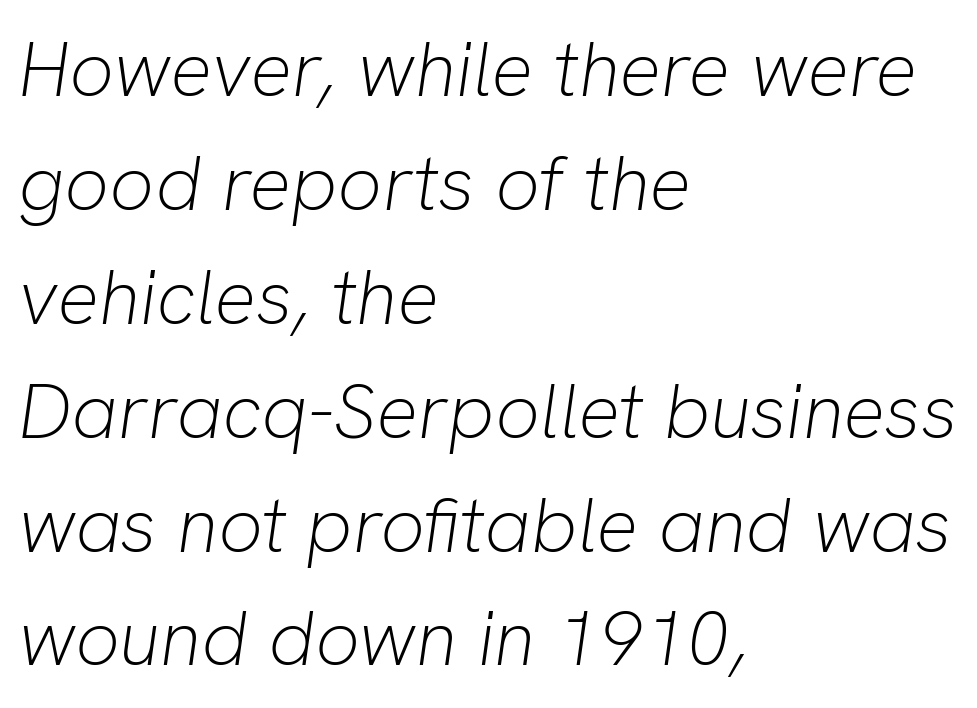
{"italic": "yes", "lean": "right", "slant_degrees": 8, "bold": "no", "weight": "light", "width": "normal", "stroke_contrast": "low", "x_height": "medium", "monospaced": "no", "underline": "no", "align": "left", "line_spacing": "normal", "line_spacing_ratio": 1.46, "letter_spacing": "normal", "letter_spacing_em": 0.0, "glyph_px": 78}
